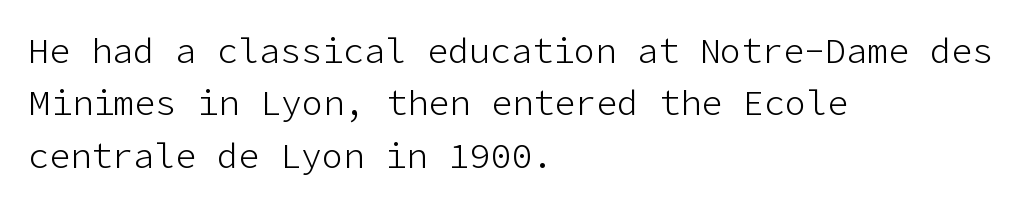
Underline: absent. There is no visible air inserted between adjacent glyphs. In terms of posture, this sample is upright. Reading down the column, the eye jumps a familiar distance to each next line. The characters are drawn with everyday or finer stroke widths.
